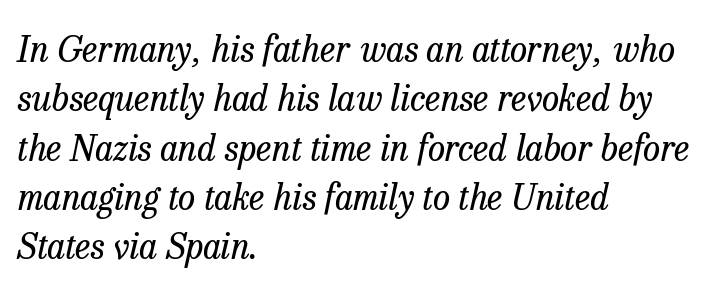
The image shows 35 px regular-weight serif type, italic (leaning right); set left-aligned, normal line spacing (1.41x), normal letter spacing, not underlined; low stroke contrast and a medium x-height.
